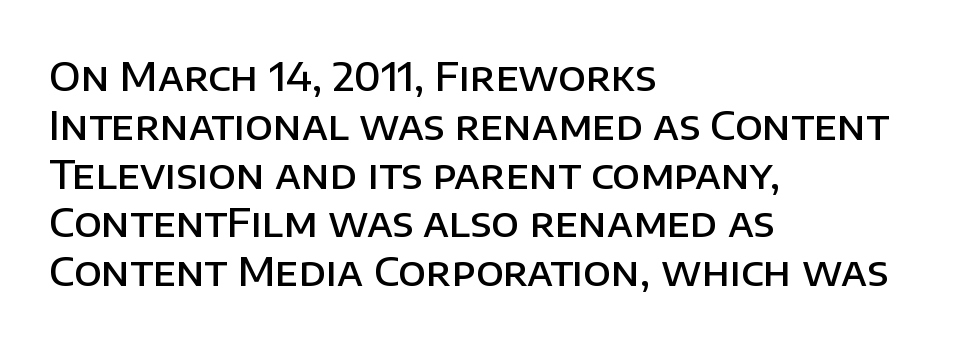
The image shows 40 px semibold sans-serif type, upright; set left-aligned, line spacing 1.22x, normal letter spacing, not underlined; low stroke contrast and a large x-height.
